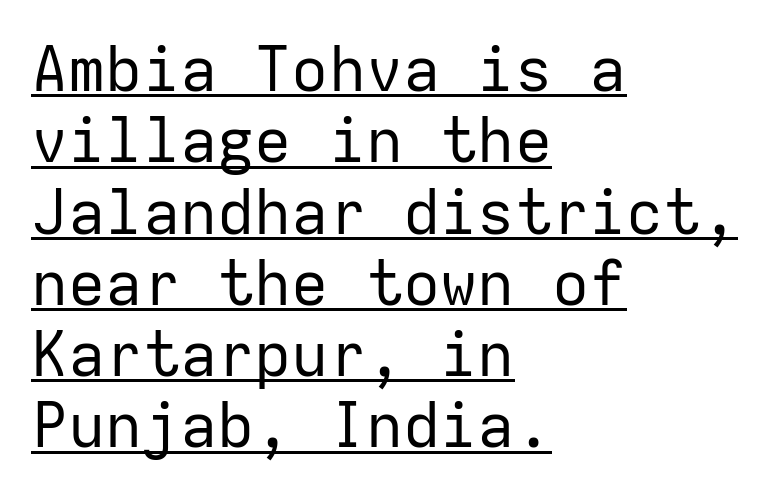
Like a heading marked for emphasis, these lines bear an underscore. Spacing verdict: monospaced, one width for all characters. Nothing unusual about the tracking: characters are spaced as the font intends. The face looks like a standard text weight, possibly lighter. Line spacing here is tight. Notice how the stems are strictly vertical — no italics here.
